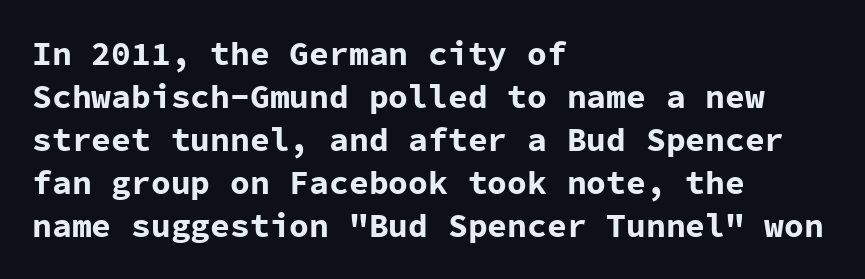
Q: Is the text bold? A: Yes.
Q: Is the text italic (slanted)? A: No, it is upright.
Q: Is the typeface a serif or a sans-serif typeface? A: Sans-serif.
Q: Is the text underlined? A: No.
Q: How is the paragraph aligned? A: Left-aligned.
Q: Is the spacing between letters normal or unusually wide? A: Normal.
Q: Is the spacing between lines tight, normal or loose? A: Normal.
Q: Width (condensed, normal, or wide)? A: Normal.
Q: Stroke contrast? A: Low.
Q: x-height? A: Medium.
Q: Monospaced? A: Yes.
